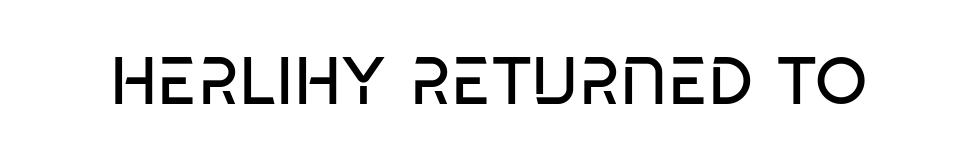
Q: Is the text bold? A: No.
Q: Is the text italic (slanted)? A: No, it is upright.
Q: Is the typeface a serif or a sans-serif typeface? A: Sans-serif.
Q: Is the text underlined? A: No.
Q: Is the spacing between letters normal or unusually wide? A: Normal.
Q: Width (condensed, normal, or wide)? A: Condensed.
Q: Stroke contrast? A: Low.
Q: x-height? A: Large.
Q: Monospaced? A: No.
